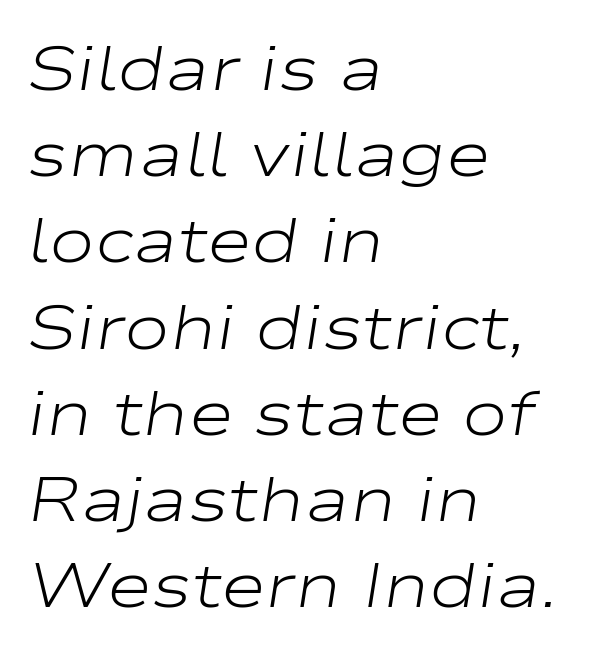
The image shows 62 px light, wide type, italic (leaning right); set left-aligned, normal line spacing (1.39x), normal letter spacing, not underlined; low stroke contrast and a medium x-height.
